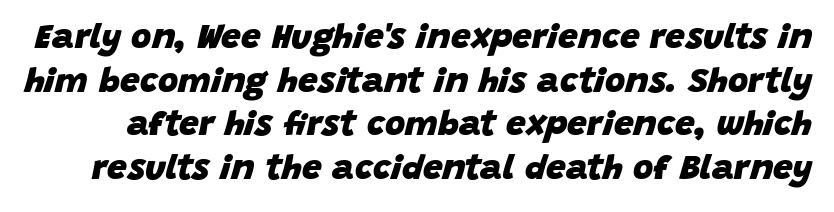
Rendered with sloped, italic letterforms. These lines carry a lot of weight — the face is fully bold. Standard letterfit; no display-style spreading of the glyphs. The letters advance in unequal steps, a hallmark of proportional type.
